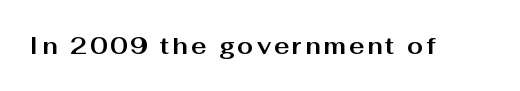
The words here are not underlined. Ascenders rise straight up at ninety degrees. What weight is shown? A full bold with thick strokes.
